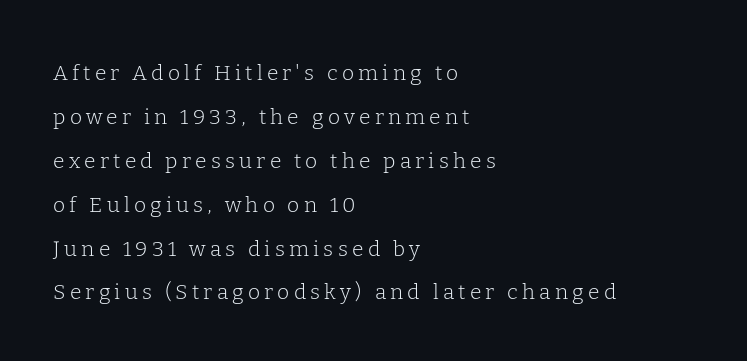
{"italic": "no", "bold": "no", "underline": "no", "align": "left", "line_spacing": "loose", "line_spacing_ratio": 2.09, "letter_spacing": "wide", "letter_spacing_em": 0.2, "glyph_px": 21}
